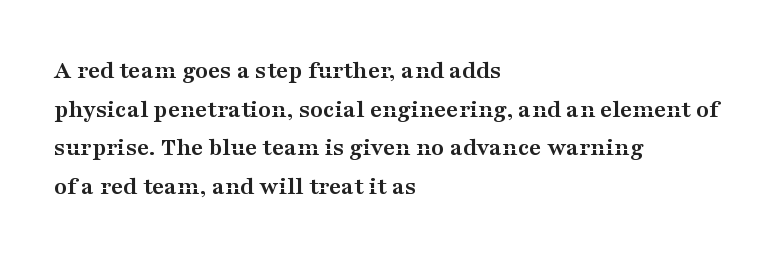
Q: Is the text bold? A: Yes.
Q: Is the text italic (slanted)? A: No, it is upright.
Q: Is the text underlined? A: No.
Q: How is the paragraph aligned? A: Left-aligned.
Q: Is the spacing between letters normal or unusually wide? A: Normal.
Q: Is the spacing between lines tight, normal or loose? A: Normal.
